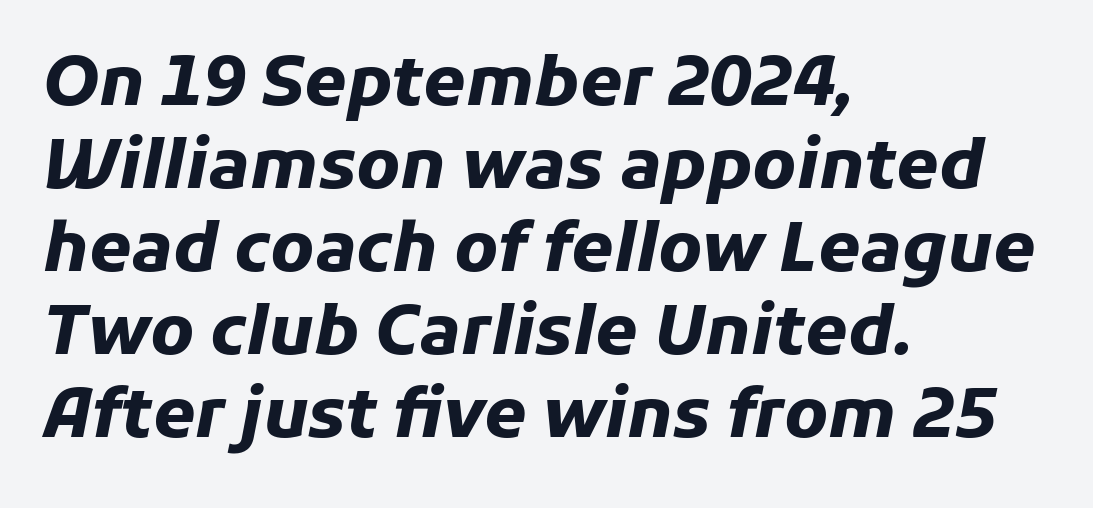
Q: Is the text bold? A: Yes.
Q: Is the text italic (slanted)? A: Yes, it leans right by about 11 degrees.
Q: Is the text underlined? A: No.
Q: How is the paragraph aligned? A: Left-aligned.
Q: Is the spacing between letters normal or unusually wide? A: Normal.
Q: Width (condensed, normal, or wide)? A: Normal.
Q: Stroke contrast? A: Low.
Q: x-height? A: Medium.
Q: Monospaced? A: No.
